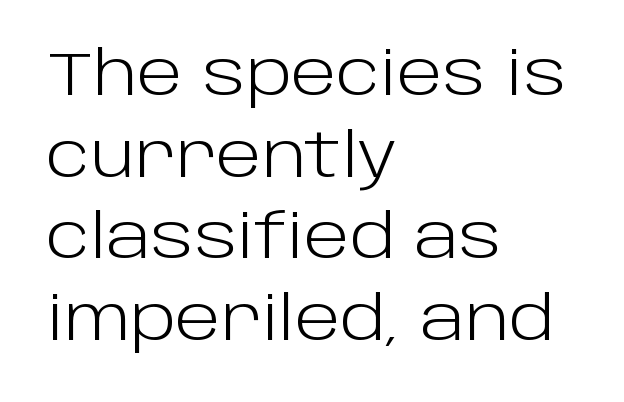
{"serif": "no", "italic": "no", "bold": "no", "weight": "light", "width": "normal", "stroke_contrast": "low", "x_height": "large", "monospaced": "no", "underline": "no", "align": "left", "line_spacing": "normal", "line_spacing_ratio": 1.36, "letter_spacing": "normal", "letter_spacing_em": 0.0, "glyph_px": 60}
